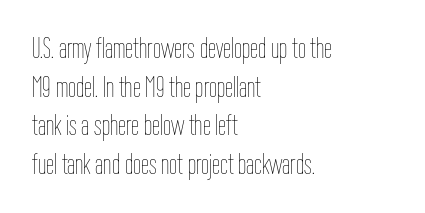
Q: Is the text bold? A: No.
Q: Is the text italic (slanted)? A: No, it is upright.
Q: Is the text underlined? A: No.
Q: How is the paragraph aligned? A: Left-aligned.
Q: Is the spacing between letters normal or unusually wide? A: Normal.
Q: Is the spacing between lines tight, normal or loose? A: Normal.
Q: Width (condensed, normal, or wide)? A: Condensed.
Q: Stroke contrast? A: Low.
Q: x-height? A: Medium.
Q: Monospaced? A: No.
